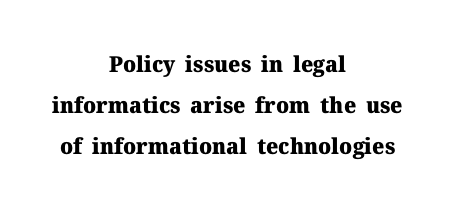
The image shows 22 px bold type, upright; set centered, line spacing 1.86x, normal letter spacing, not underlined.
